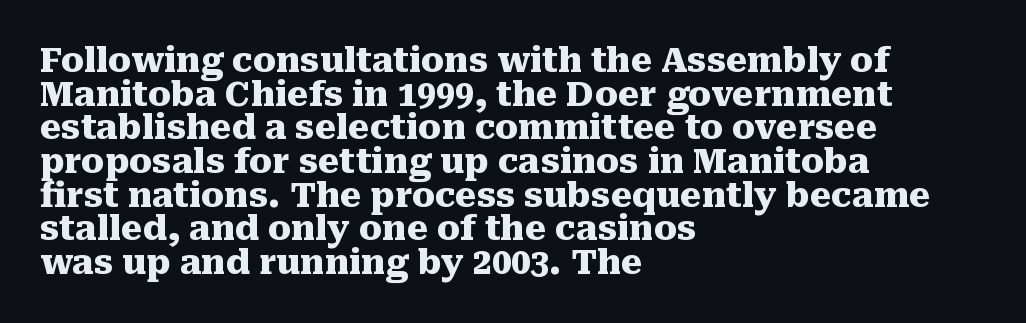
The space beneath each line is pristine and unruled. The passage shown is typed in a proportional face where columns would drift. A typesetter would label this face a serif. The text block is weighted toward the left margin, trailing off unevenly rightward.
